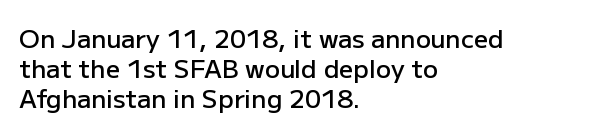
The rendering uses a semibold face; strokes are thickened but not to full bold. Horizontal alignment here is leftward, the default for most running prose. Nope, not italic — everything's standing straight. The letterforms sit shoulder to shoulder at normal distance.
